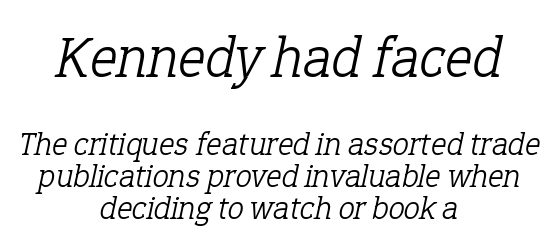
{"serif": "yes", "italic": "yes", "lean": "right", "slant_degrees": 12, "bold": "no", "weight": "light", "width": "normal", "stroke_contrast": "low", "x_height": "medium", "monospaced": "no", "underline": "no", "align": "center", "line_spacing": "tight", "line_spacing_ratio": 0.97, "letter_spacing": "normal", "letter_spacing_em": 0.0, "larger_block": "first", "size_ratio": 1.76, "glyph_px": 58}
